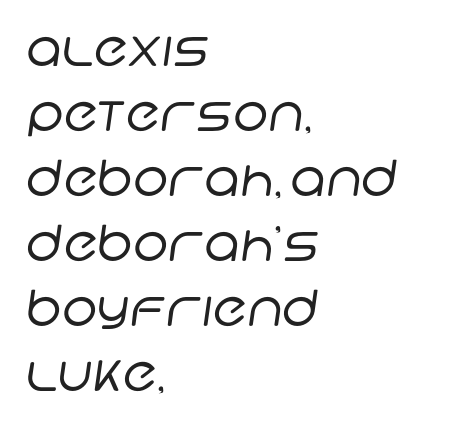
{"serif": "no", "bold": "no", "weight": "regular", "width": "normal", "stroke_contrast": "low", "x_height": "large", "monospaced": "no", "underline": "no", "align": "left", "line_spacing": "normal", "line_spacing_ratio": 1.3, "letter_spacing": "normal", "letter_spacing_em": 0.0, "glyph_px": 50}
